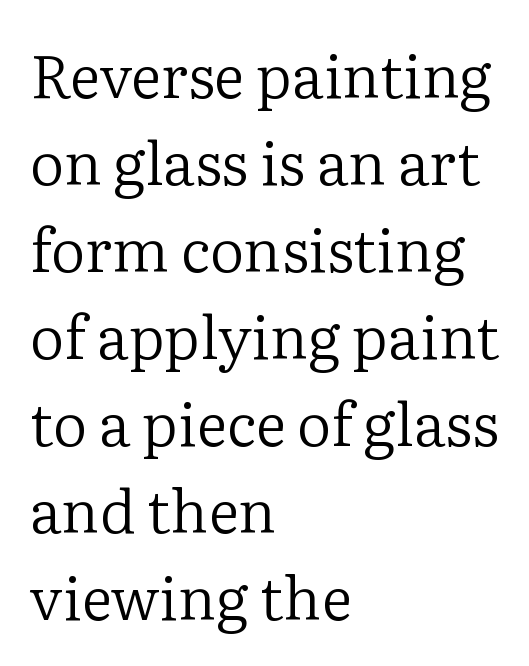
The image shows 60 px regular-weight serif type, upright; set left-aligned, normal line spacing (1.45x), normal letter spacing, not underlined; low stroke contrast and a medium x-height.
